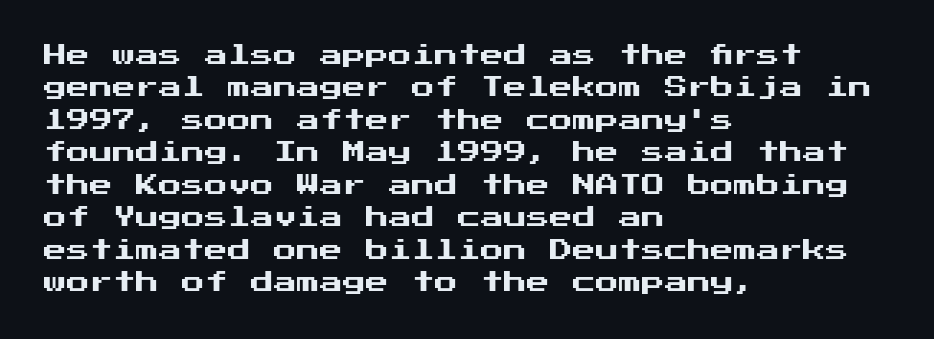
Rule under the text: the space is simply empty. Glyph-to-glyph distance matches everyday printed text. This block has exactly the height ordinary leading produces. Every character sits straight up, as roman type does. Teacher's note: observe the even left margin — that is flush-left alignment.
